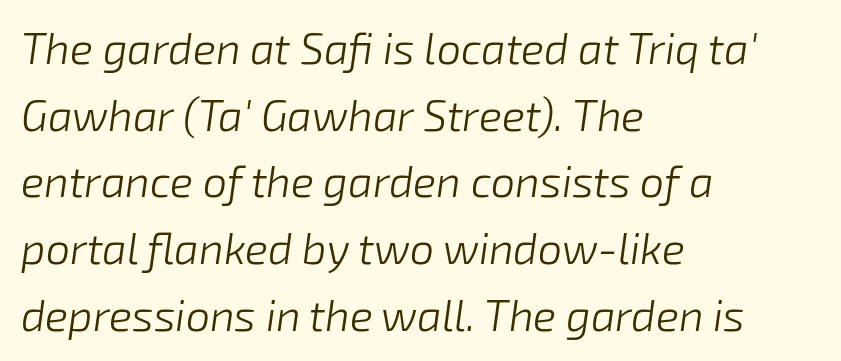
Bare-footed words on every line. Is the type heavy? It reads as light-to-regular instead. The space between consecutive lines is moderate. Note the varied advance widths — an 'i' is clearly narrower than an 'm'.
